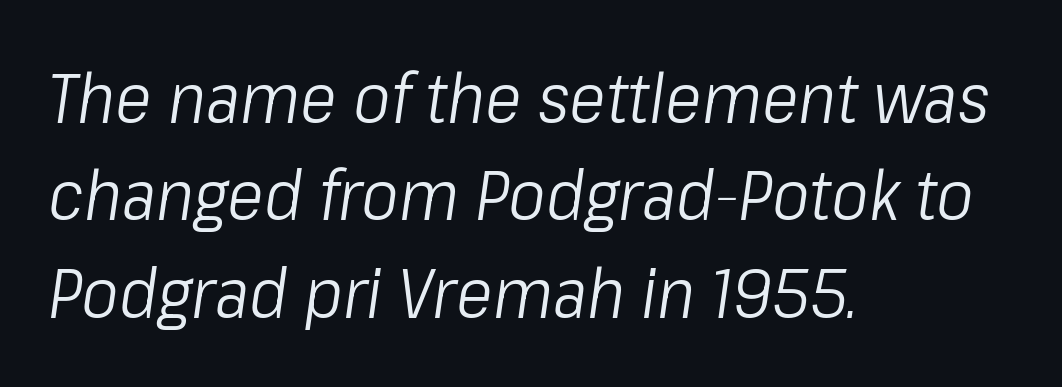
{"italic": "yes", "lean": "right", "slant_degrees": 8, "bold": "no", "weight": "light", "width": "condensed", "stroke_contrast": "low", "x_height": "medium", "monospaced": "no", "underline": "no", "align": "left", "line_spacing": "normal", "line_spacing_ratio": 1.39, "letter_spacing": "normal", "letter_spacing_em": 0.0, "glyph_px": 70}
